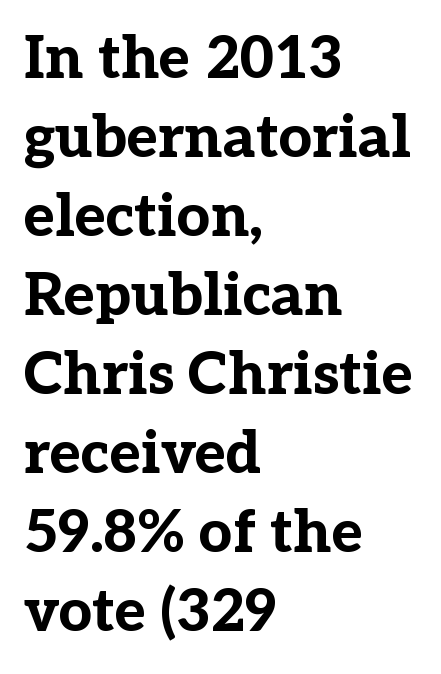
Q: Is the text bold? A: Yes.
Q: Is the text italic (slanted)? A: No, it is upright.
Q: Is the typeface a serif or a sans-serif typeface? A: Serif.
Q: Is the text underlined? A: No.
Q: How is the paragraph aligned? A: Left-aligned.
Q: Is the spacing between letters normal or unusually wide? A: Normal.
Q: Is the spacing between lines tight, normal or loose? A: Normal.
Q: Width (condensed, normal, or wide)? A: Normal.
Q: Stroke contrast? A: Low.
Q: x-height? A: Medium.
Q: Monospaced? A: No.
